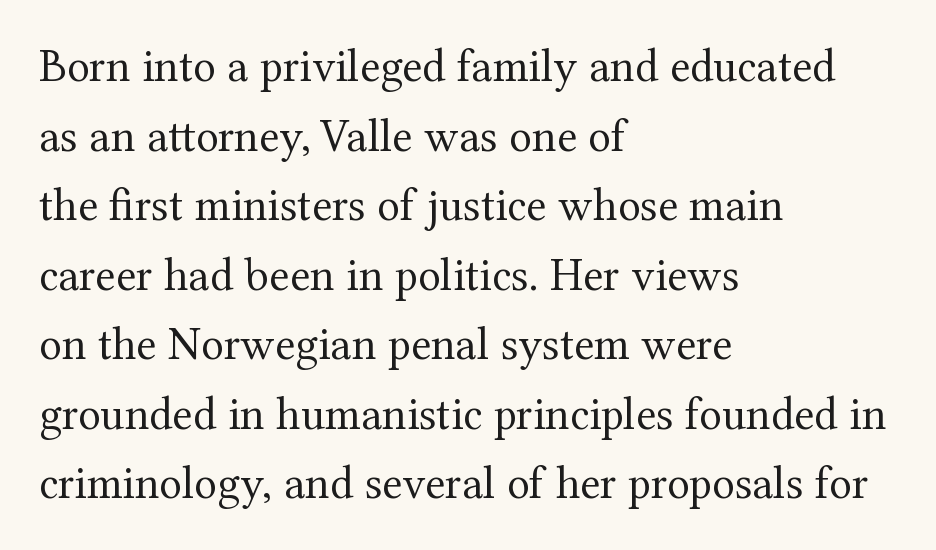
Letters rest on an invisible, unmarked baseline. If you measured baseline to baseline, you'd find a middling distance. Stems here are at most as thick as an everyday book face. Reading down the block, your eye returns to a fixed left position each line. The passage shown has conventional tracking throughout.
